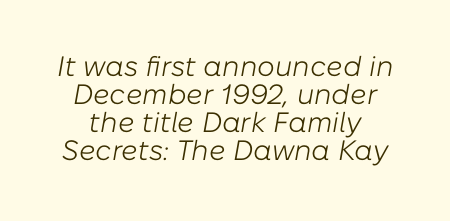
Q: Is the text bold? A: No.
Q: Is the text italic (slanted)? A: Yes, it leans right by about 10 degrees.
Q: Is the text underlined? A: No.
Q: Is the spacing between letters normal or unusually wide? A: Normal.
Q: Is the spacing between lines tight, normal or loose? A: Tight.
Q: Width (condensed, normal, or wide)? A: Normal.
Q: Stroke contrast? A: Low.
Q: x-height? A: Medium.
Q: Monospaced? A: No.
